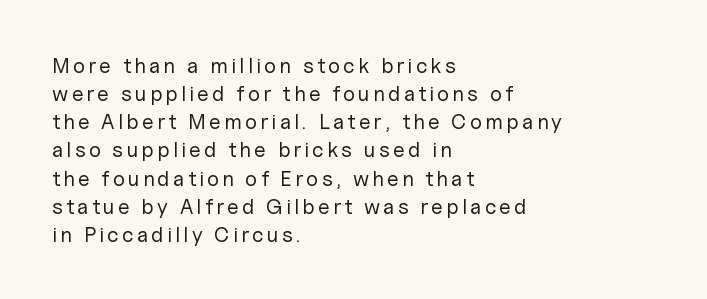
Style check: upright. The compositor pushed each line to the left boundary. Quick note: interline space is typical. The string is rendered with underlining switched off. Is the type heavy? It reads as light-to-regular instead.
